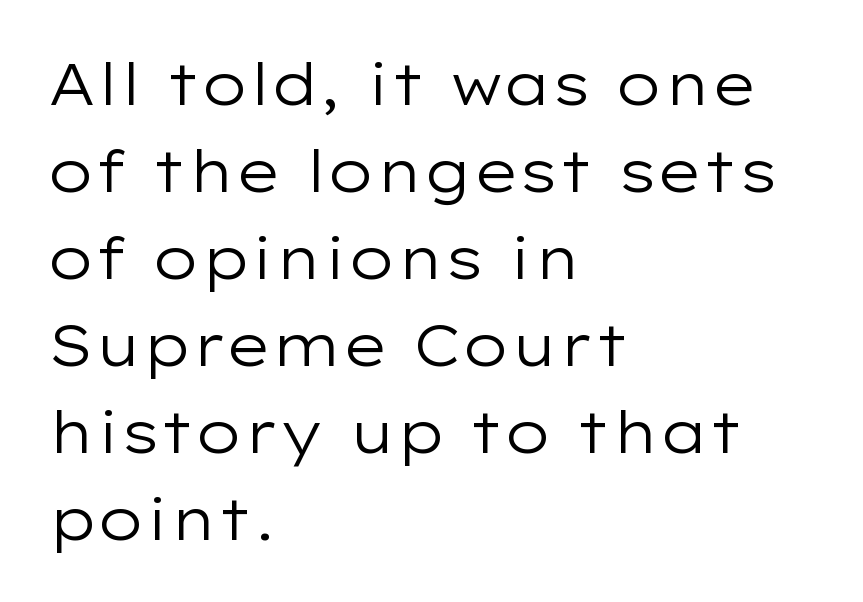
The image shows 58 px regular-weight, wide sans-serif type, upright; set left-aligned, normal line spacing (1.5x), normal letter spacing, not underlined; low stroke contrast and a medium x-height.
